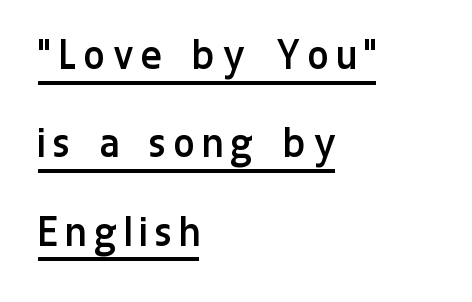
Q: Is the text bold? A: No.
Q: Is the text italic (slanted)? A: No, it is upright.
Q: Is the typeface a serif or a sans-serif typeface? A: Sans-serif.
Q: Is the text underlined? A: Yes.
Q: How is the paragraph aligned? A: Left-aligned.
Q: Width (condensed, normal, or wide)? A: Condensed.
Q: Stroke contrast? A: Low.
Q: x-height? A: Medium.
Q: Monospaced? A: No.
